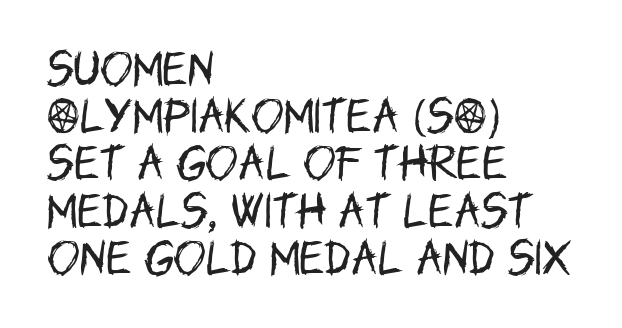
Lines of text with bare space underneath. In terms of letterspacing, this is plain default setting. Stroke terminals: plain, sans-serif. Weight: not bold — regular or lighter.
